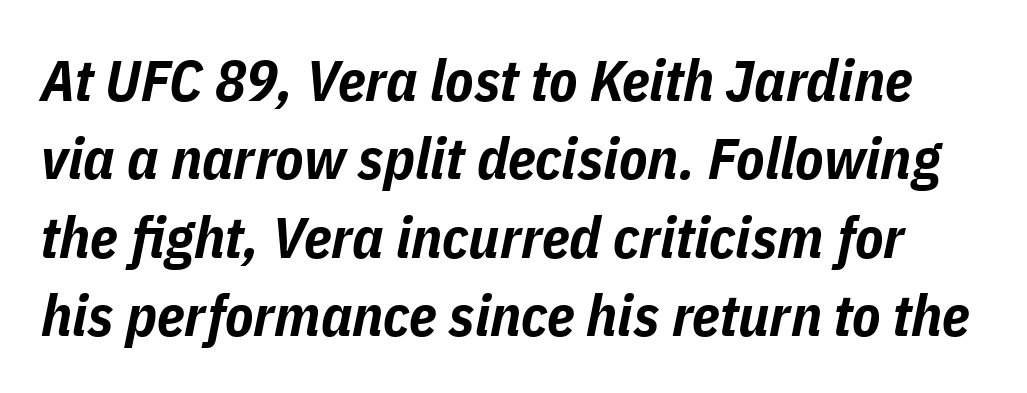
The image shows 58 px bold, condensed type, italic (leaning right); set normal line spacing (1.35x), normal letter spacing, not underlined; low stroke contrast and a medium x-height.
